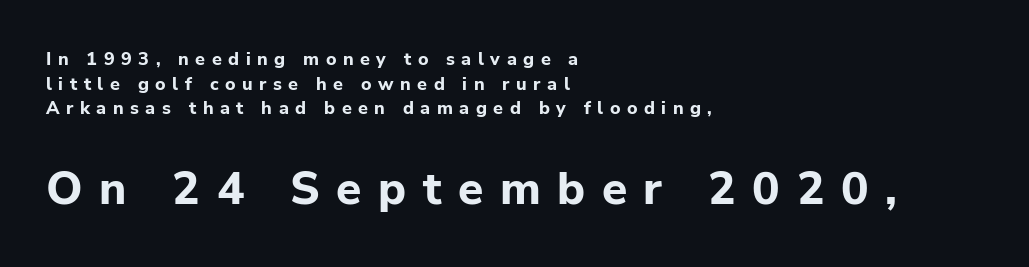
{"serif": "no", "italic": "no", "bold": "yes", "weight": "bold", "width": "normal", "stroke_contrast": "low", "x_height": "medium", "monospaced": "no", "underline": "no", "align": "left", "line_spacing": "normal", "line_spacing_ratio": 1.37, "letter_spacing": "wide", "letter_spacing_em": 0.36, "larger_block": "second", "size_ratio": 2.56, "glyph_px": 46}
